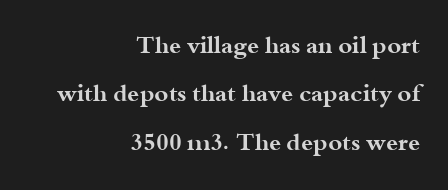
The image shows 24 px bold type, upright; set right-aligned, loose line spacing (2.02x), normal letter spacing, not underlined.
